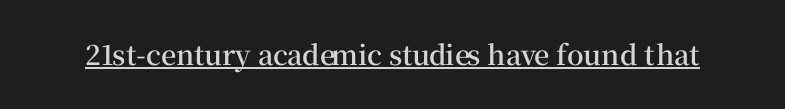
The image shows 27 px text type, upright; set normal letter spacing, underlined.
